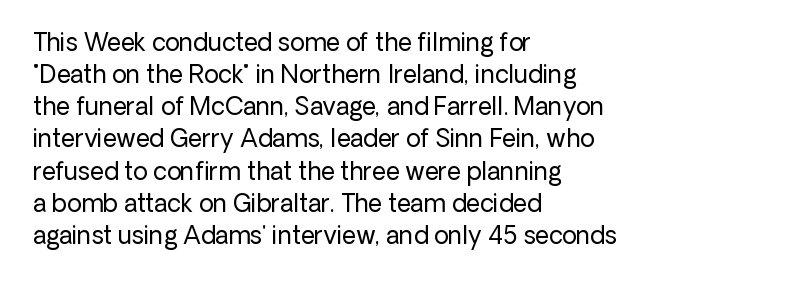
The strip under each line holds only bare page. You could call the tracking neutral — neither tight nor loose. Where is the straight margin? On the left. Upright lettering throughout. The weight tops out at a normal text grade.
